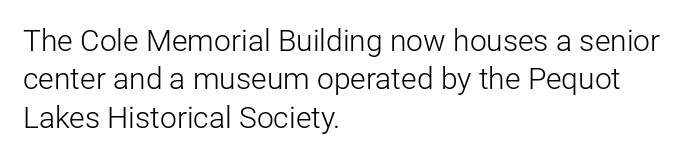
Q: Is the text bold? A: No.
Q: Is the text italic (slanted)? A: No, it is upright.
Q: Is the typeface a serif or a sans-serif typeface? A: Sans-serif.
Q: Is the text underlined? A: No.
Q: How is the paragraph aligned? A: Left-aligned.
Q: Is the spacing between letters normal or unusually wide? A: Normal.
Q: Is the spacing between lines tight, normal or loose? A: Normal.
Q: Width (condensed, normal, or wide)? A: Normal.
Q: Stroke contrast? A: Low.
Q: x-height? A: Medium.
Q: Monospaced? A: No.
